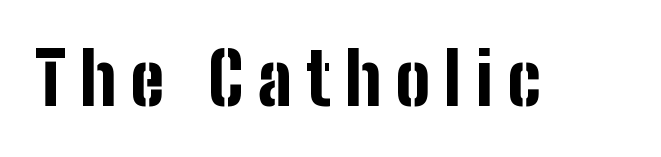
{"serif": "no", "italic": "no", "bold": "yes", "weight": "bold", "width": "condensed", "stroke_contrast": "low", "x_height": "medium", "monospaced": "no", "underline": "no", "letter_spacing": "wide", "letter_spacing_em": 0.2, "glyph_px": 72}
